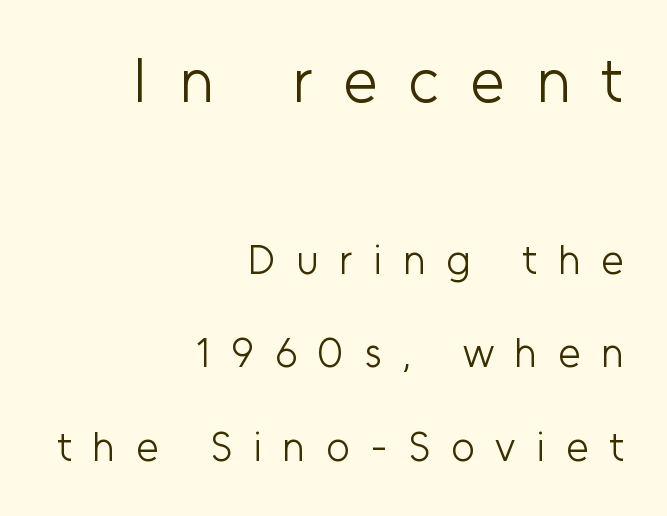
The image shows 62 px light sans-serif type, upright; set right-aligned, loose line spacing (2.29x), unusually wide letter spacing (+0.5 em), not underlined; the first (top) block is 1.51x larger; low stroke contrast and a medium x-height.
